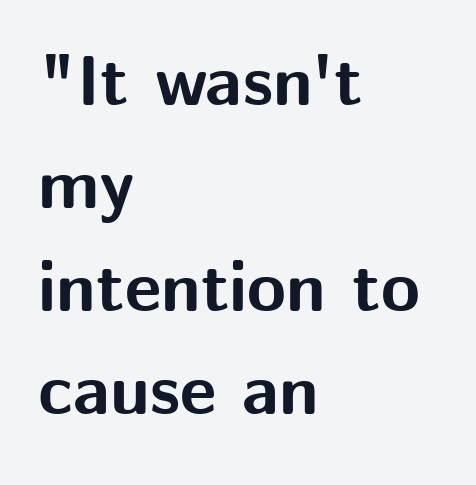
The image shows 71 px bold sans-serif type, upright; set left-aligned, normal line spacing (1.45x), normal letter spacing, not underlined; medium stroke contrast and a medium x-height.
